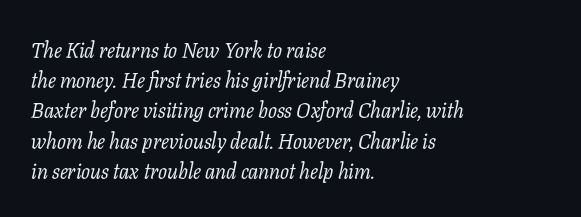
{"italic": "yes", "lean": "right", "slant_degrees": 11, "bold": "no", "underline": "no", "align": "left", "line_spacing": "normal", "line_spacing_ratio": 1.44, "letter_spacing": "normal", "letter_spacing_em": 0.0, "glyph_px": 21}
